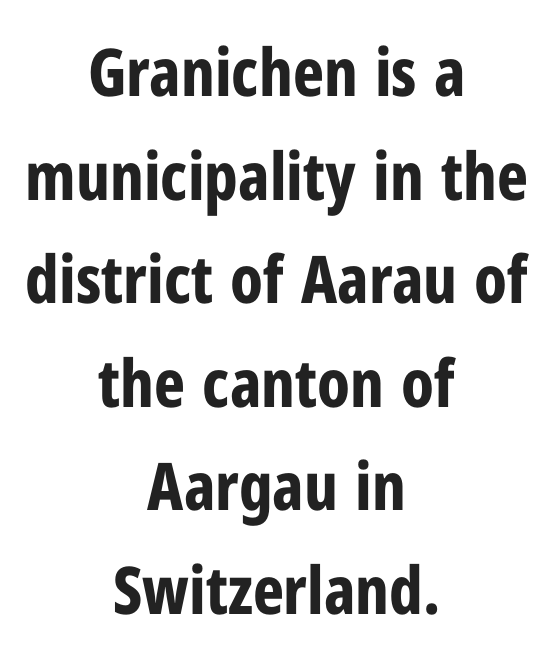
Q: Is the text bold? A: Yes.
Q: Is the text italic (slanted)? A: No, it is upright.
Q: Is the typeface a serif or a sans-serif typeface? A: Sans-serif.
Q: Is the text underlined? A: No.
Q: How is the paragraph aligned? A: Centered.
Q: Is the spacing between letters normal or unusually wide? A: Normal.
Q: Is the spacing between lines tight, normal or loose? A: Normal.
Q: Width (condensed, normal, or wide)? A: Condensed.
Q: Stroke contrast? A: Low.
Q: x-height? A: Medium.
Q: Monospaced? A: No.
